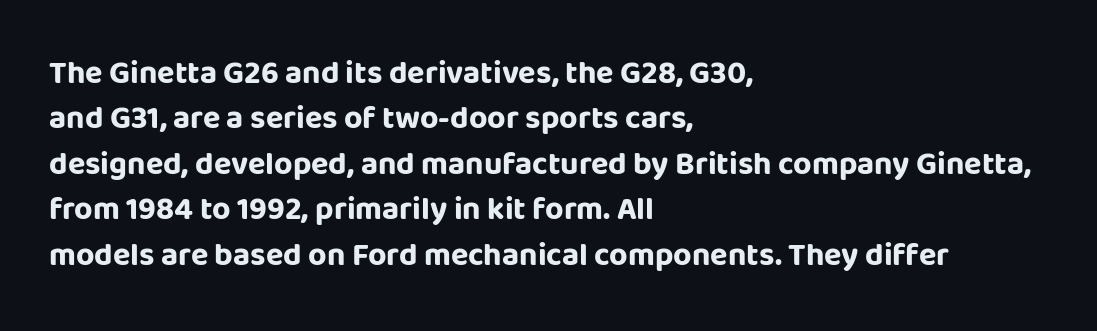
Q: Is the text bold? A: Yes.
Q: Is the text italic (slanted)? A: No, it is upright.
Q: Is the typeface a serif or a sans-serif typeface? A: Sans-serif.
Q: Is the text underlined? A: No.
Q: How is the paragraph aligned? A: Left-aligned.
Q: Is the spacing between letters normal or unusually wide? A: Normal.
Q: Is the spacing between lines tight, normal or loose? A: Normal.
Q: Width (condensed, normal, or wide)? A: Normal.
Q: Stroke contrast? A: Low.
Q: x-height? A: Large.
Q: Monospaced? A: No.
